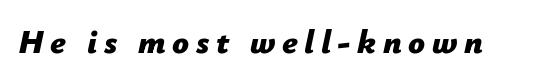
Q: Is the text bold? A: Yes.
Q: Is the text italic (slanted)? A: Yes, it leans right by about 12 degrees.
Q: Is the text underlined? A: No.
Q: Is the spacing between letters normal or unusually wide? A: Unusually wide.
Q: Width (condensed, normal, or wide)? A: Normal.
Q: Stroke contrast? A: Low.
Q: x-height? A: Medium.
Q: Monospaced? A: No.
